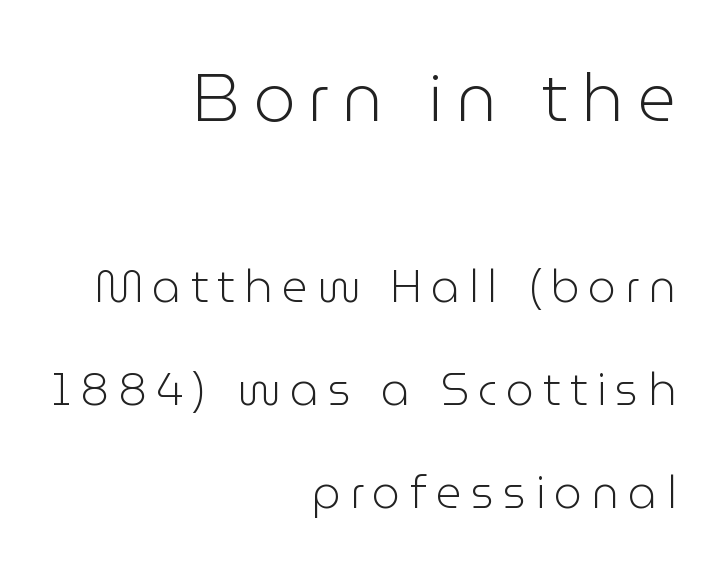
The image shows 67 px light sans-serif type, upright; set right-aligned, loose line spacing (2.28x), unusually wide letter spacing (+0.2 em), not underlined; the first (top) block is 1.49x larger; low stroke contrast and a medium x-height.
